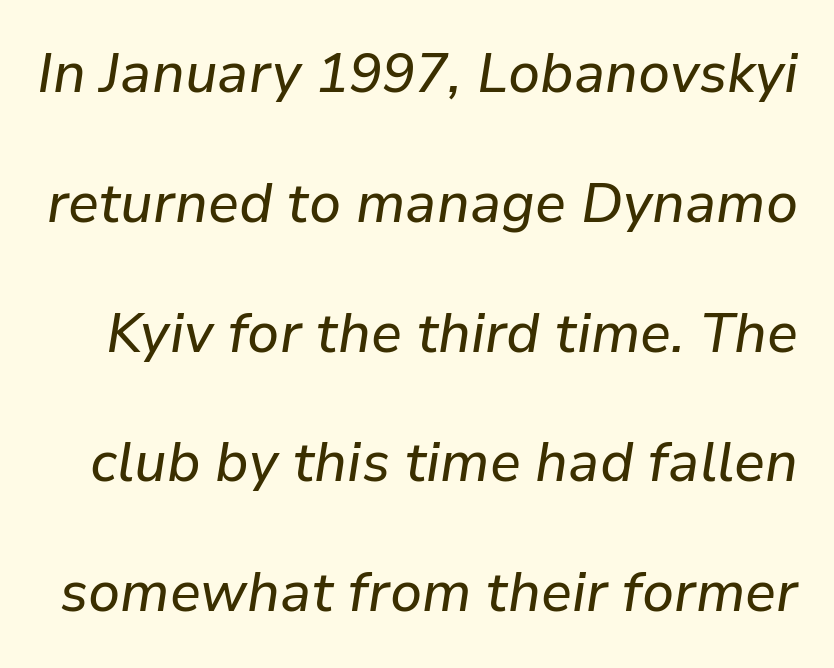
The image shows 55 px text type, italic (leaning right); set loose line spacing (2.36x), normal letter spacing, not underlined; low stroke contrast and a medium x-height.
